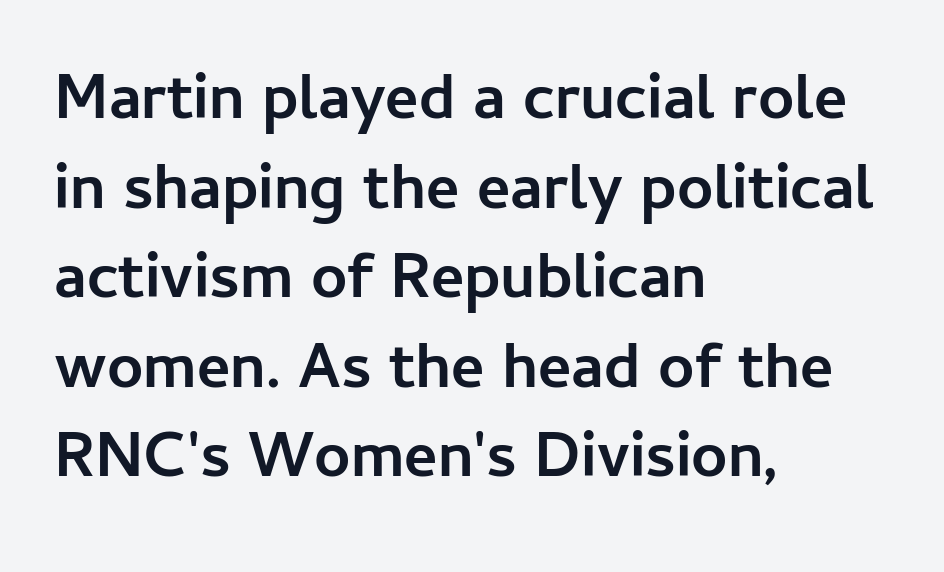
Q: Is the text bold? A: Yes.
Q: Is the text italic (slanted)? A: No, it is upright.
Q: Is the typeface a serif or a sans-serif typeface? A: Sans-serif.
Q: Is the text underlined? A: No.
Q: How is the paragraph aligned? A: Left-aligned.
Q: Is the spacing between letters normal or unusually wide? A: Normal.
Q: Is the spacing between lines tight, normal or loose? A: Normal.
Q: Width (condensed, normal, or wide)? A: Normal.
Q: Stroke contrast? A: Low.
Q: x-height? A: Medium.
Q: Monospaced? A: No.
